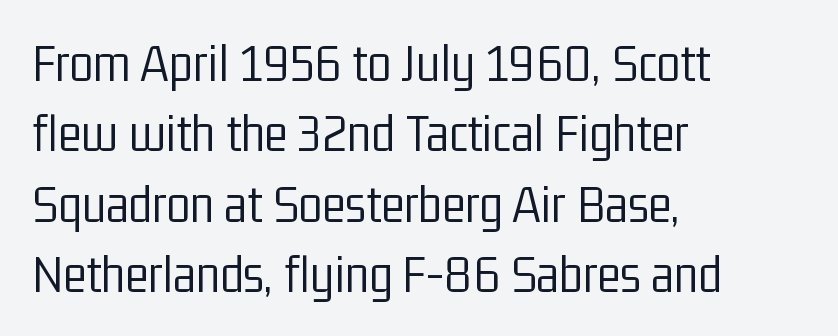
{"serif": "no", "italic": "no", "bold": "no", "weight": "light", "width": "condensed", "stroke_contrast": "low", "x_height": "medium", "monospaced": "no", "underline": "no", "align": "left", "line_spacing": "normal", "line_spacing_ratio": 1.28, "letter_spacing": "normal", "letter_spacing_em": 0.0, "glyph_px": 55}
